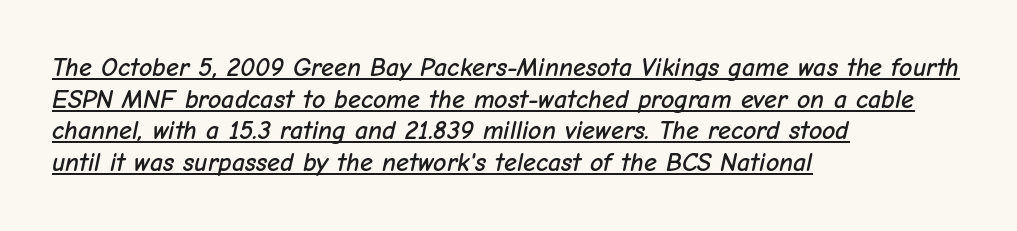
The image shows 26 px text type, italic (leaning right); set left-aligned, line spacing 1.22x, normal letter spacing, underlined.
